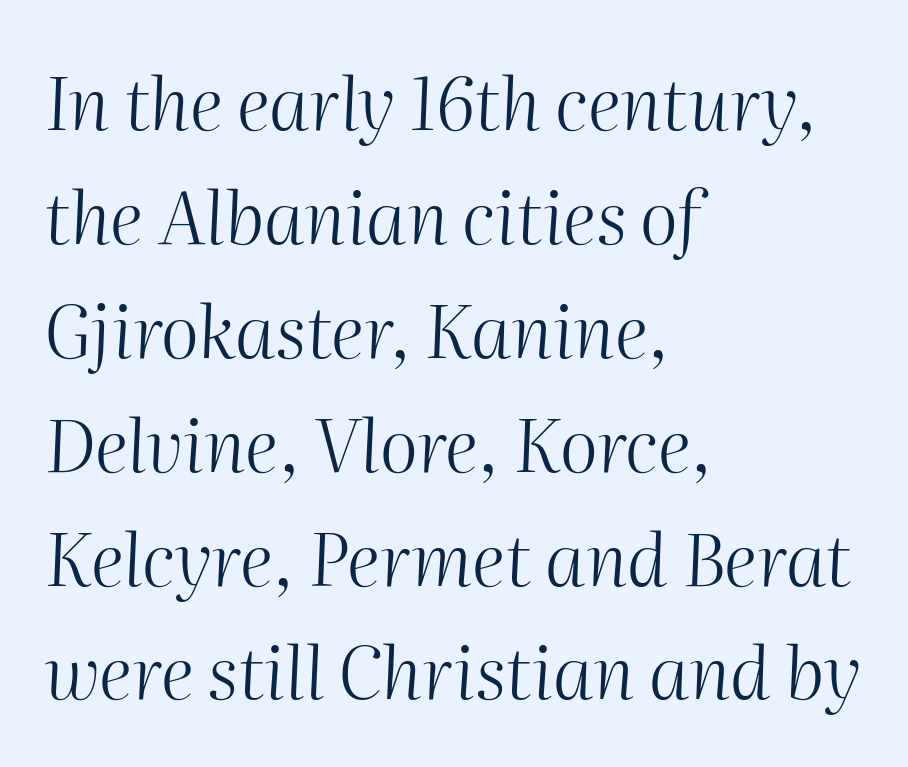
The image shows 73 px light type, italic (leaning right); set left-aligned, normal line spacing (1.56x), normal letter spacing, not underlined; medium stroke contrast and a medium x-height.
